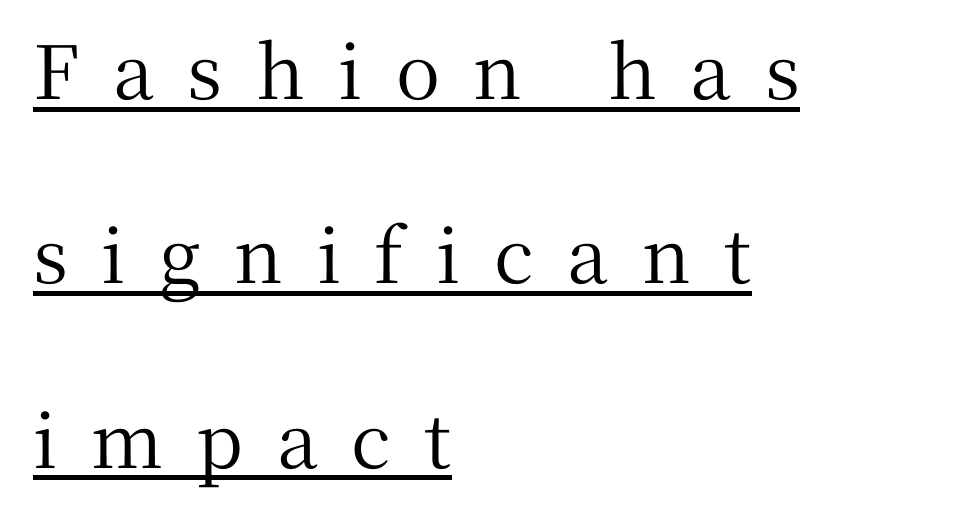
Compared with typical paragraphs, the rows here are farther apart. The text block is weighted toward the left margin, trailing off unevenly rightward. In terms of letterspacing, this is a distinctly airy, spread setting. I'd call this a serif setting — the letters wear small feet.
